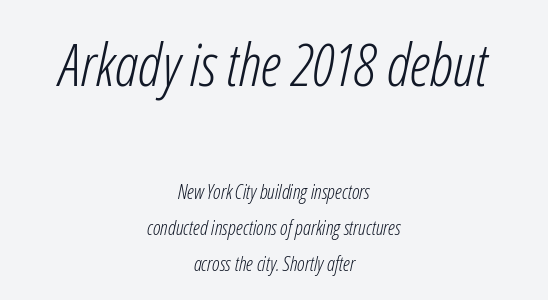
Q: Is the text bold? A: No.
Q: Is the text italic (slanted)? A: Yes, it leans right by about 12 degrees.
Q: Is the text underlined? A: No.
Q: How is the paragraph aligned? A: Centered.
Q: Is the spacing between letters normal or unusually wide? A: Normal.
Q: Which block of text is set in a larger size, the first (top) or the second (bottom)? A: The first (top) one.
Q: Width (condensed, normal, or wide)? A: Condensed.
Q: Stroke contrast? A: Low.
Q: x-height? A: Medium.
Q: Monospaced? A: No.
